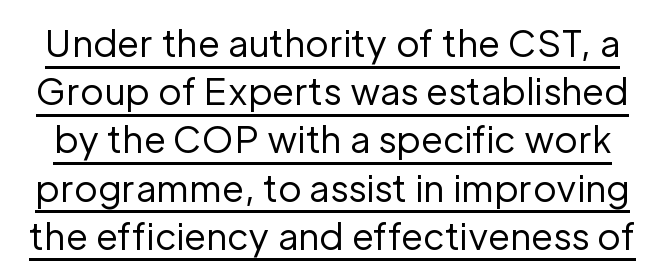
The image shows 36 px regular-weight sans-serif type, upright; set normal line spacing (1.34x), normal letter spacing, underlined; low stroke contrast and a medium x-height.
